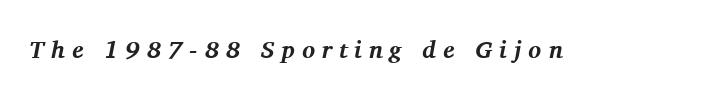
{"italic": "yes", "lean": "right", "slant_degrees": 11, "bold": "yes", "underline": "no", "letter_spacing": "wide", "letter_spacing_em": 0.29, "glyph_px": 24}
